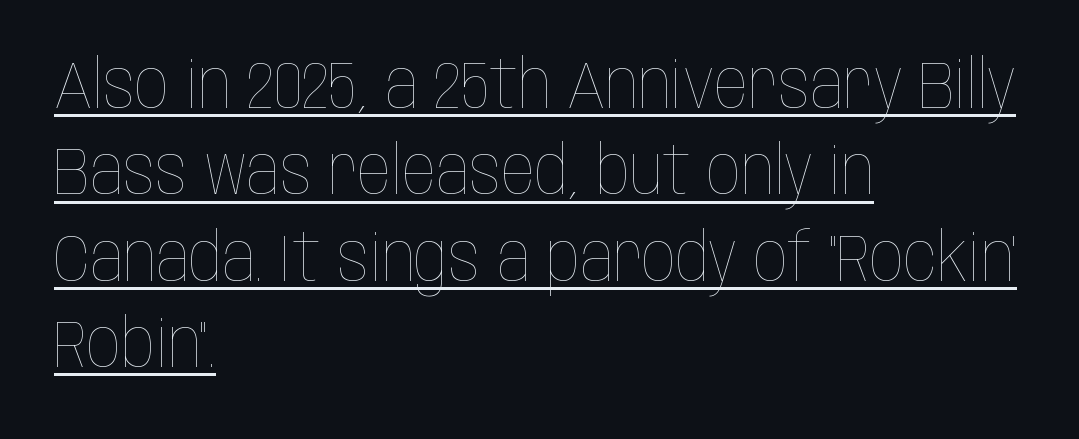
{"italic": "no", "bold": "no", "weight": "thin", "width": "condensed", "stroke_contrast": "low", "x_height": "large", "monospaced": "no", "underline": "yes", "align": "left", "line_spacing": "normal", "line_spacing_ratio": 1.29, "letter_spacing": "normal", "letter_spacing_em": 0.0, "glyph_px": 67}
